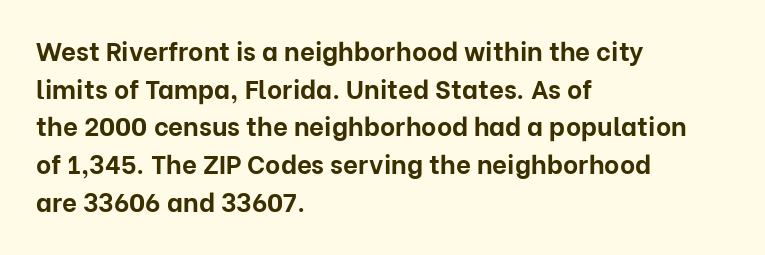
Q: Is the text bold? A: Yes.
Q: Is the text italic (slanted)? A: No, it is upright.
Q: Is the text underlined? A: No.
Q: How is the paragraph aligned? A: Left-aligned.
Q: Is the spacing between letters normal or unusually wide? A: Normal.
Q: Is the spacing between lines tight, normal or loose? A: Normal.
